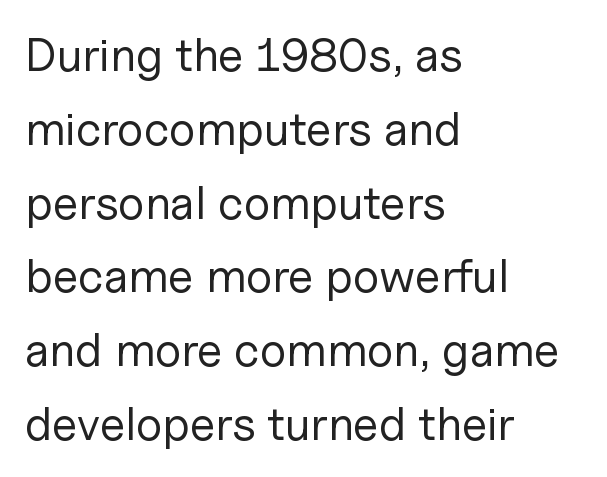
Varying glyph widths throughout — classic text-font behaviour. Nothing heavy about these letters — not bold at all. Teacher's note: observe the even left margin — that is flush-left alignment. The face used here is rendered with its standard letterfit. Does the lettering tilt? It doesn't — this is upright. Does the type have serifs? No, each stem ends abruptly.
